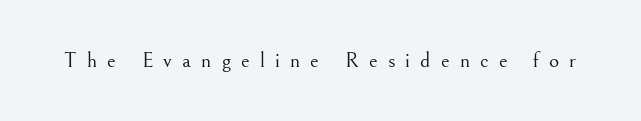
The image shows 22 px text type, upright; set unusually wide letter spacing (+0.46 em), not underlined.
